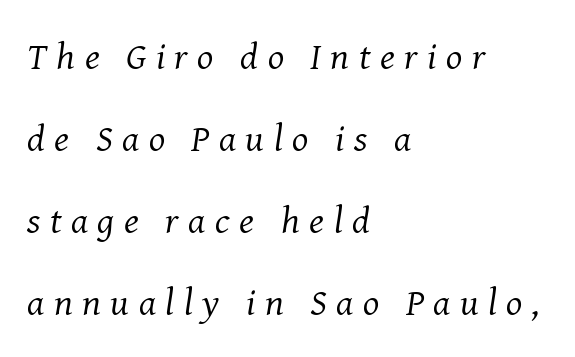
{"serif": "yes", "italic": "yes", "lean": "right", "slant_degrees": 8, "bold": "no", "weight": "regular", "width": "normal", "stroke_contrast": "medium", "x_height": "medium", "monospaced": "no", "underline": "no", "align": "left", "line_spacing": "loose", "line_spacing_ratio": 2.16, "letter_spacing": "wide", "letter_spacing_em": 0.25, "glyph_px": 38}
